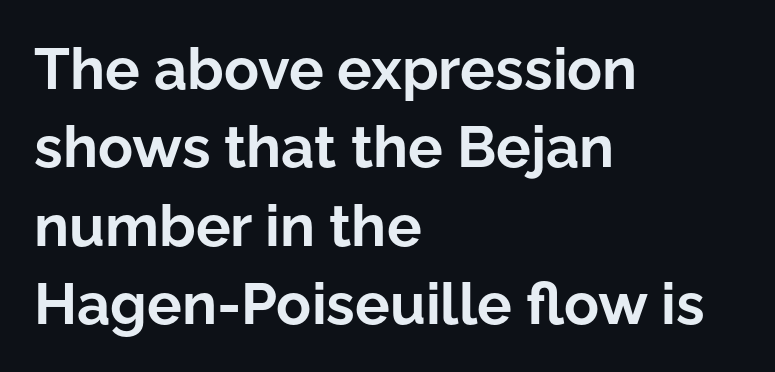
Descenders are the only things crossing below the line. The typesetting leans heavy: a genuine bold. If you drew a line through each stem, it would be perfectly vertical. These lines stack with their left ends in a neat column. You could not count columns in this text — the font is proportionally spaced.
